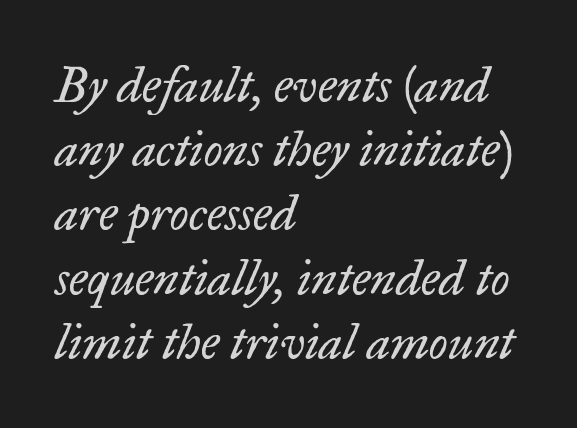
{"serif": "yes", "italic": "yes", "lean": "right", "slant_degrees": 17, "bold": "no", "weight": "regular", "width": "normal", "stroke_contrast": "low", "x_height": "small", "monospaced": "no", "underline": "no", "align": "left", "line_spacing": "normal", "line_spacing_ratio": 1.31, "letter_spacing": "normal", "letter_spacing_em": 0.0, "glyph_px": 49}
